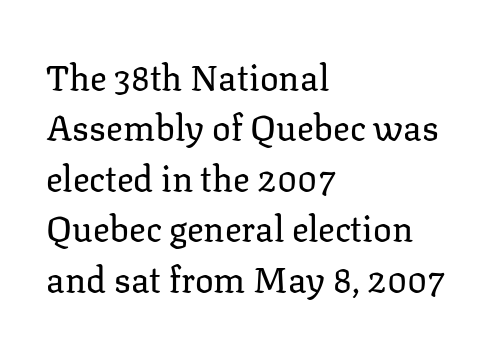
Q: Is the text bold? A: No.
Q: Is the text italic (slanted)? A: No, it is upright.
Q: Is the typeface a serif or a sans-serif typeface? A: Serif.
Q: Is the text underlined? A: No.
Q: How is the paragraph aligned? A: Left-aligned.
Q: Is the spacing between letters normal or unusually wide? A: Normal.
Q: Is the spacing between lines tight, normal or loose? A: Normal.
Q: Width (condensed, normal, or wide)? A: Normal.
Q: Stroke contrast? A: Low.
Q: x-height? A: Medium.
Q: Monospaced? A: No.
